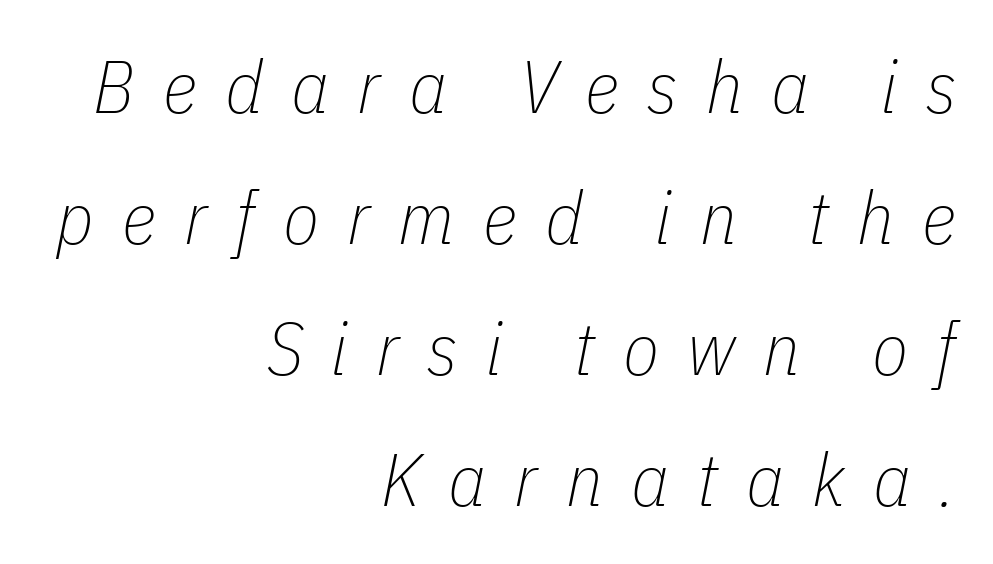
The image shows 74 px thin, condensed type, italic (leaning right); set right-aligned, line spacing 1.77x, unusually wide letter spacing (+0.38 em), not underlined; low stroke contrast and a medium x-height.
